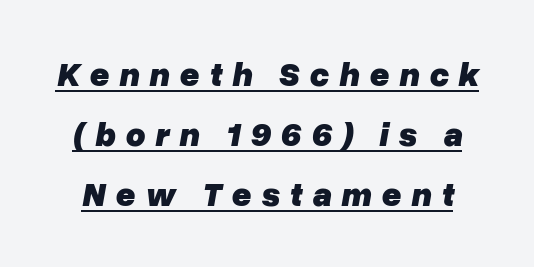
{"italic": "yes", "lean": "right", "slant_degrees": 10, "bold": "yes", "weight": "heavy", "width": "normal", "stroke_contrast": "low", "x_height": "medium", "monospaced": "no", "underline": "yes", "line_spacing_ratio": 1.77, "letter_spacing": "wide", "letter_spacing_em": 0.28, "glyph_px": 34}
